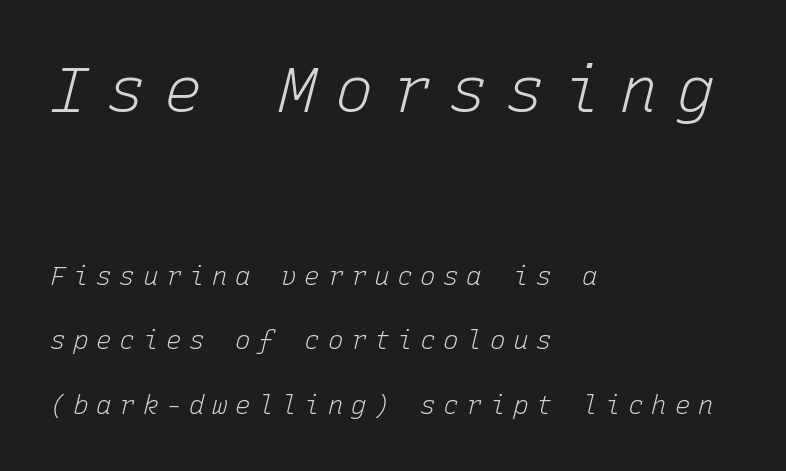
Slant detected: the letters are inclined. The typesetting does not lean heavy: it is not bold. The compositor pushed each line to the left boundary. You get the large type first, then a drop to smaller type. Here the designer chose a console-style face with uniform glyph widths.
